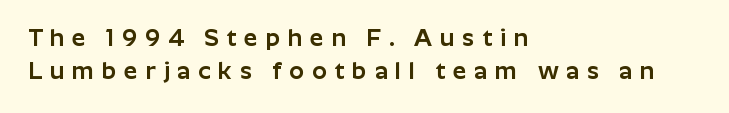
Glance below the letters and you will spot only blank space. Each word looks stretched out because of the extra space between its letters. Is there any slant? The stems are plumb. The compositor pushed each line to the left boundary. Each new line begins a customary step beneath the previous one.
